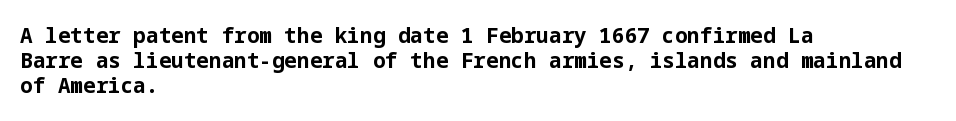
Q: Is the text bold? A: Yes.
Q: Is the text italic (slanted)? A: No, it is upright.
Q: Is the text underlined? A: No.
Q: How is the paragraph aligned? A: Left-aligned.
Q: Is the spacing between letters normal or unusually wide? A: Normal.
